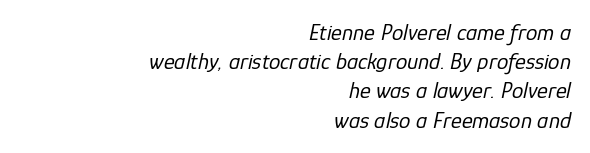
Q: Is the text bold? A: No.
Q: Is the text italic (slanted)? A: Yes, it leans right by about 12 degrees.
Q: Is the text underlined? A: No.
Q: How is the paragraph aligned? A: Right-aligned.
Q: Is the spacing between letters normal or unusually wide? A: Normal.
Q: Is the spacing between lines tight, normal or loose? A: Normal.
